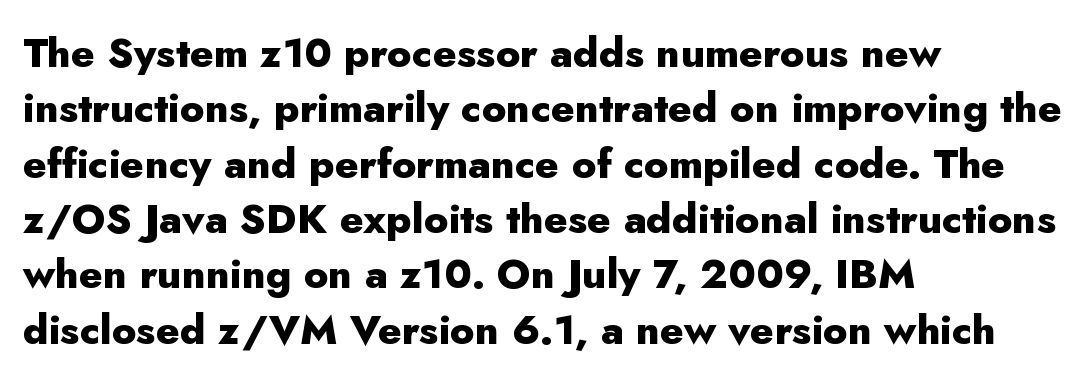
The image shows 41 px heavy sans-serif type, upright; set left-aligned, normal line spacing (1.35x), normal letter spacing, not underlined; low stroke contrast and a small x-height.
